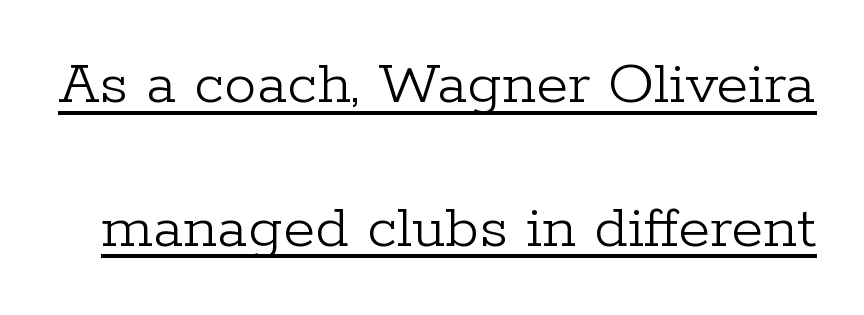
The image shows 65 px light serif type, upright; set loose line spacing (2.21x), normal letter spacing, underlined; low stroke contrast and a medium x-height.
